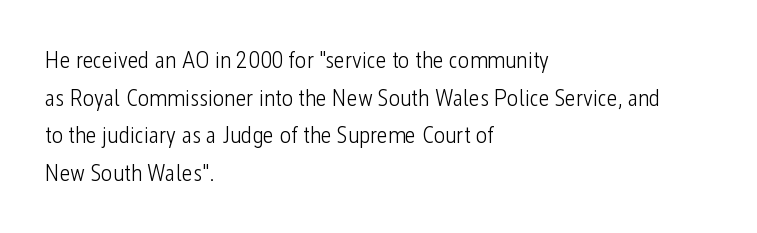
The image shows 24 px text type, upright; set left-aligned, normal line spacing (1.57x), normal letter spacing, not underlined.
